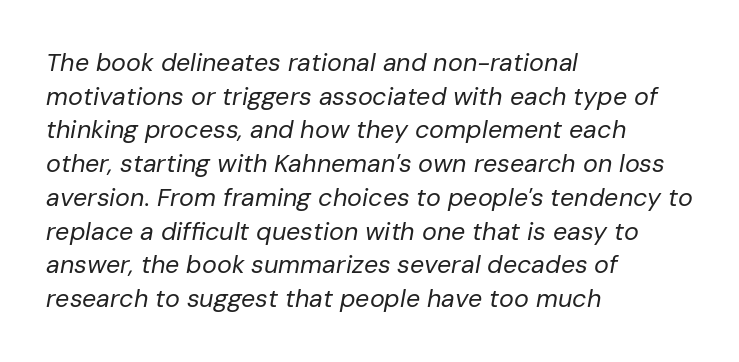
The image shows 25 px text type, italic (leaning right); set left-aligned, normal line spacing (1.35x), normal letter spacing, not underlined.
